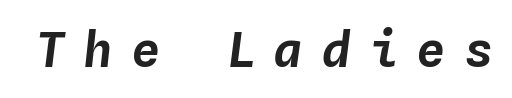
{"italic": "yes", "lean": "right", "slant_degrees": 4, "width": "normal", "stroke_contrast": "low", "x_height": "medium", "monospaced": "yes", "underline": "no", "letter_spacing": "wide", "letter_spacing_em": 0.37, "glyph_px": 49}
